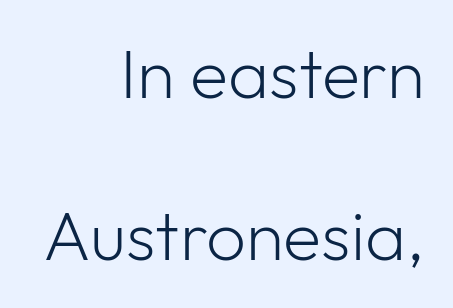
A sans-serif font was chosen for this passage. Letter spacing: default. This is the regular roman posture of the typeface. The strokes are not fattened; the text isn't bold. Words float on clear page, feet unadorned.
